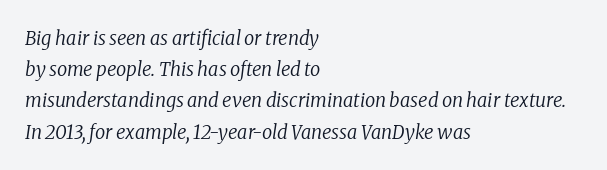
Unbolded letterforms with no extra heft. Is the letter spacing exaggerated? No — it looks like the ordinary default. Short and long lines alike share a common starting point at left. Rendered with sloped, italic letterforms. Honestly, there is no underline to notice here at all. This sample keeps an unexceptional amount of space between lines.
